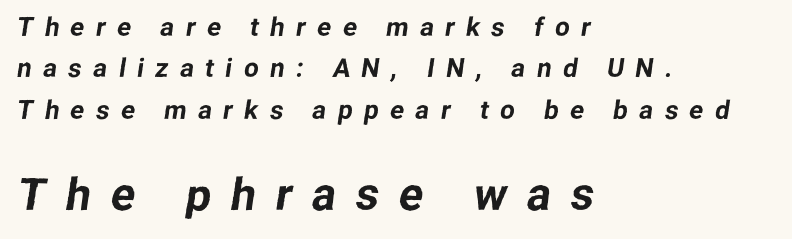
Q: Is the typeface a serif or a sans-serif typeface? A: Sans-serif.
Q: Is the text underlined? A: No.
Q: How is the paragraph aligned? A: Left-aligned.
Q: Is the spacing between letters normal or unusually wide? A: Unusually wide.
Q: Is the spacing between lines tight, normal or loose? A: Normal.
Q: Which block of text is set in a larger size, the first (top) or the second (bottom)? A: The second (bottom) one.
Q: Width (condensed, normal, or wide)? A: Normal.
Q: Stroke contrast? A: Low.
Q: x-height? A: Medium.
Q: Monospaced? A: No.
